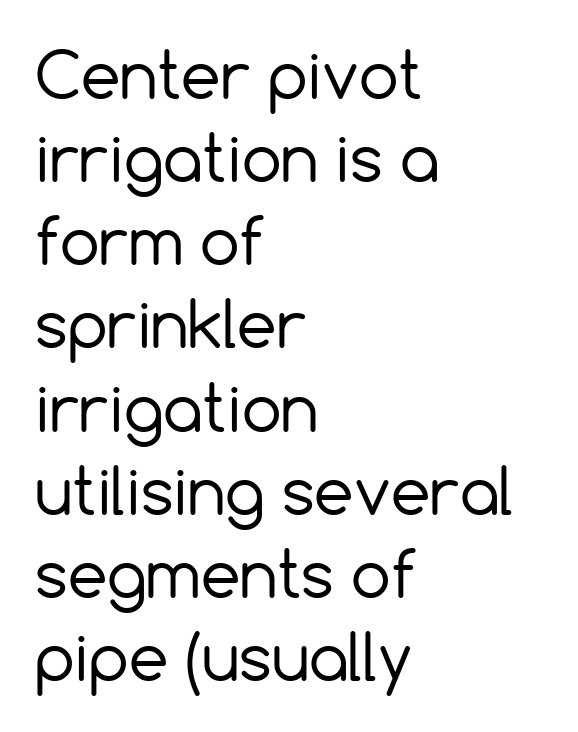
Tracking here is standard; glyphs follow each other at the usual distance. This sample uses a sans-serif face. Does the leading feel generous? No, just average. The typeface has the unassuming heft of standard copy or less. When letters stand straight like this, we call the style roman or upright.
